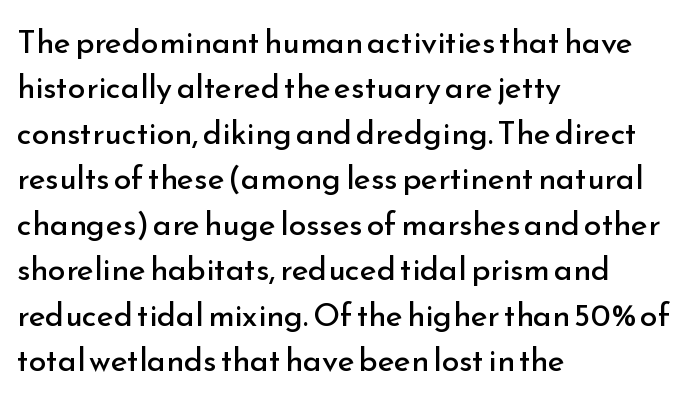
{"serif": "no", "italic": "no", "bold": "no", "weight": "regular", "width": "normal", "stroke_contrast": "low", "x_height": "small", "monospaced": "no", "underline": "no", "align": "left", "line_spacing": "normal", "line_spacing_ratio": 1.42, "letter_spacing": "normal", "letter_spacing_em": 0.0, "glyph_px": 32}
